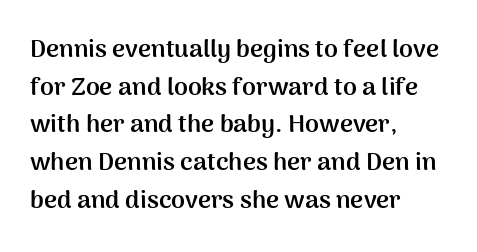
Students, note that the glyphs here touch the page at normal intervals. The vertical gap from one line to the next is medium. The lettering stays uniformly vertical, giving the passage a roman look. The lines are quadded left. Heft: maximum for text — a bold. Type without underlining.
